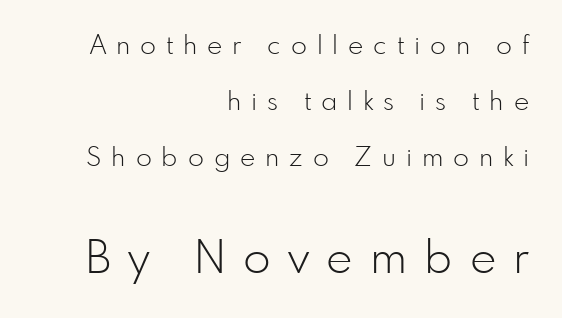
Loose tracking; the words dissolve into strings of separated letters. You get the small type first, then a jump to larger type. Compared with a flush-left layout, this one pins lines to the opposite, right side. Observe the absence of serifs on each vertical stroke in this sample. These lines were composed using upright roman letters.
